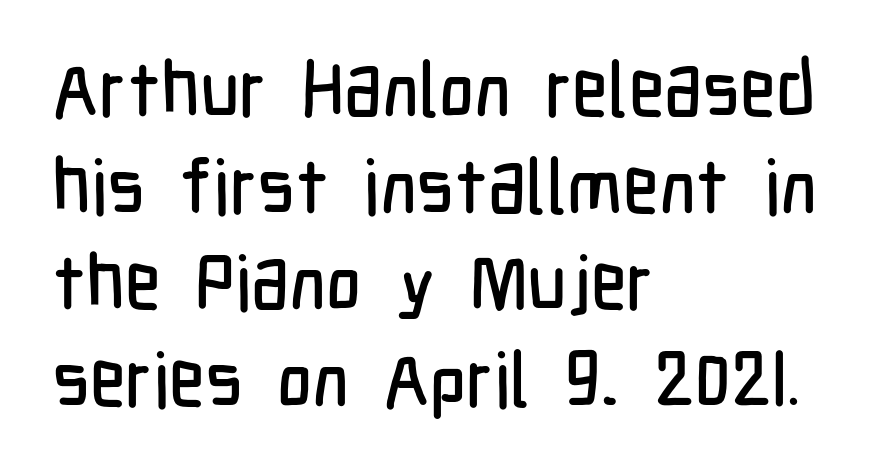
The image shows 76 px condensed sans-serif type, upright; set left-aligned, normal line spacing (1.27x), normal letter spacing, not underlined; low stroke contrast and a medium x-height.
